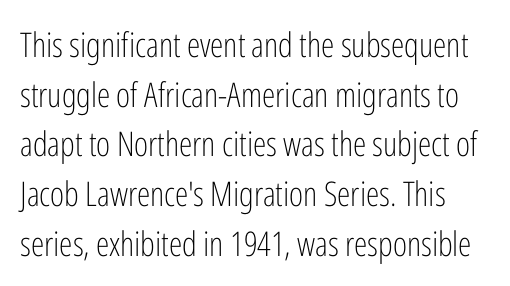
Q: Is the text bold? A: No.
Q: Is the text italic (slanted)? A: No, it is upright.
Q: Is the typeface a serif or a sans-serif typeface? A: Sans-serif.
Q: Is the text underlined? A: No.
Q: Is the spacing between letters normal or unusually wide? A: Normal.
Q: Is the spacing between lines tight, normal or loose? A: Normal.
Q: Width (condensed, normal, or wide)? A: Condensed.
Q: Stroke contrast? A: Low.
Q: x-height? A: Medium.
Q: Monospaced? A: No.
